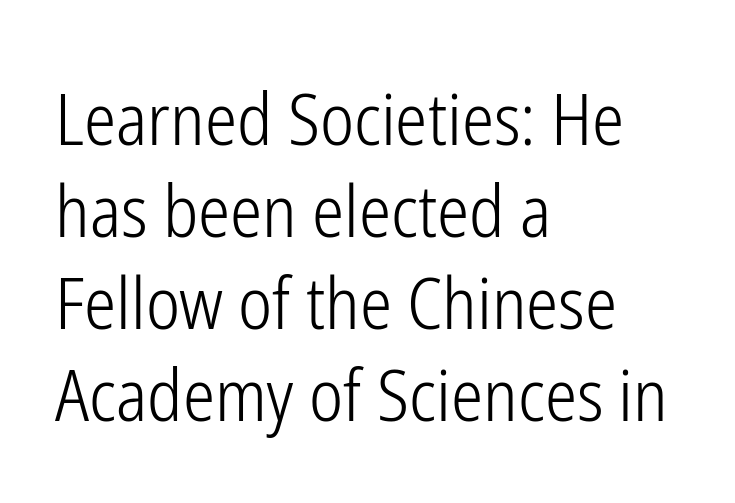
{"serif": "no", "italic": "no", "bold": "no", "weight": "light", "width": "condensed", "stroke_contrast": "low", "x_height": "medium", "monospaced": "no", "underline": "no", "align": "left", "line_spacing": "normal", "line_spacing_ratio": 1.28, "letter_spacing": "normal", "letter_spacing_em": 0.0, "glyph_px": 72}
